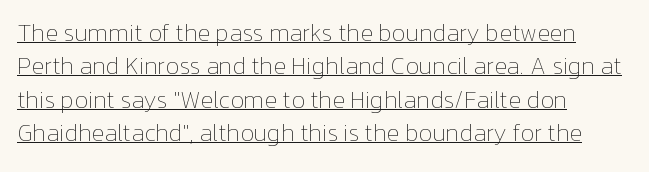
Q: Is the text bold? A: No.
Q: Is the text italic (slanted)? A: No, it is upright.
Q: Is the text underlined? A: Yes.
Q: How is the paragraph aligned? A: Left-aligned.
Q: Is the spacing between letters normal or unusually wide? A: Normal.
Q: Is the spacing between lines tight, normal or loose? A: Normal.
